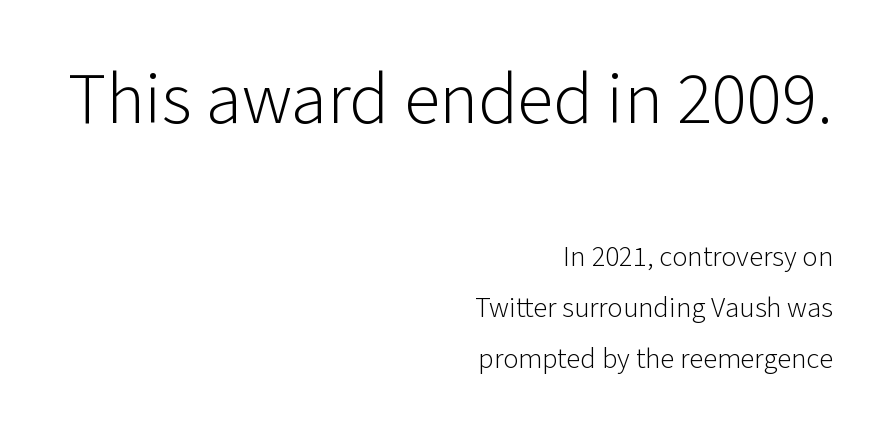
Q: Is the text bold? A: No.
Q: Is the text italic (slanted)? A: No, it is upright.
Q: Is the typeface a serif or a sans-serif typeface? A: Sans-serif.
Q: Is the text underlined? A: No.
Q: How is the paragraph aligned? A: Right-aligned.
Q: Is the spacing between letters normal or unusually wide? A: Normal.
Q: Which block of text is set in a larger size, the first (top) or the second (bottom)? A: The first (top) one.
Q: Width (condensed, normal, or wide)? A: Normal.
Q: Stroke contrast? A: Low.
Q: x-height? A: Medium.
Q: Monospaced? A: No.
